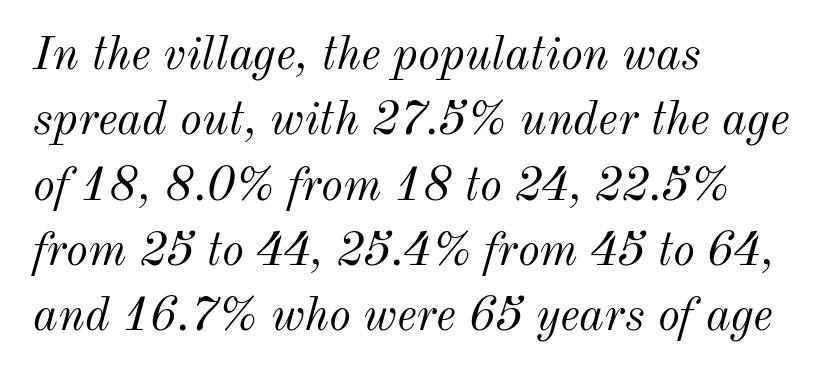
Q: Is the text bold? A: No.
Q: Is the text italic (slanted)? A: Yes, it leans right by about 12 degrees.
Q: Is the text underlined? A: No.
Q: How is the paragraph aligned? A: Left-aligned.
Q: Is the spacing between letters normal or unusually wide? A: Normal.
Q: Is the spacing between lines tight, normal or loose? A: Normal.
Q: Width (condensed, normal, or wide)? A: Normal.
Q: Stroke contrast? A: Medium.
Q: x-height? A: Small.
Q: Monospaced? A: No.
